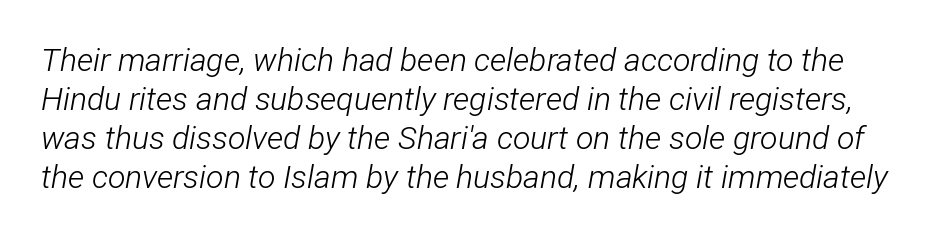
Q: Is the text bold? A: No.
Q: Is the text italic (slanted)? A: Yes, it leans right by about 12 degrees.
Q: Is the text underlined? A: No.
Q: Is the spacing between letters normal or unusually wide? A: Normal.
Q: Width (condensed, normal, or wide)? A: Condensed.
Q: Stroke contrast? A: Low.
Q: x-height? A: Medium.
Q: Monospaced? A: No.
